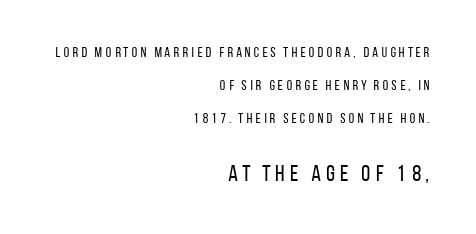
Q: Is the text bold? A: No.
Q: Is the text italic (slanted)? A: No, it is upright.
Q: Is the text underlined? A: No.
Q: How is the paragraph aligned? A: Right-aligned.
Q: Is the spacing between lines tight, normal or loose? A: Loose.
Q: Which block of text is set in a larger size, the first (top) or the second (bottom)? A: The second (bottom) one.
